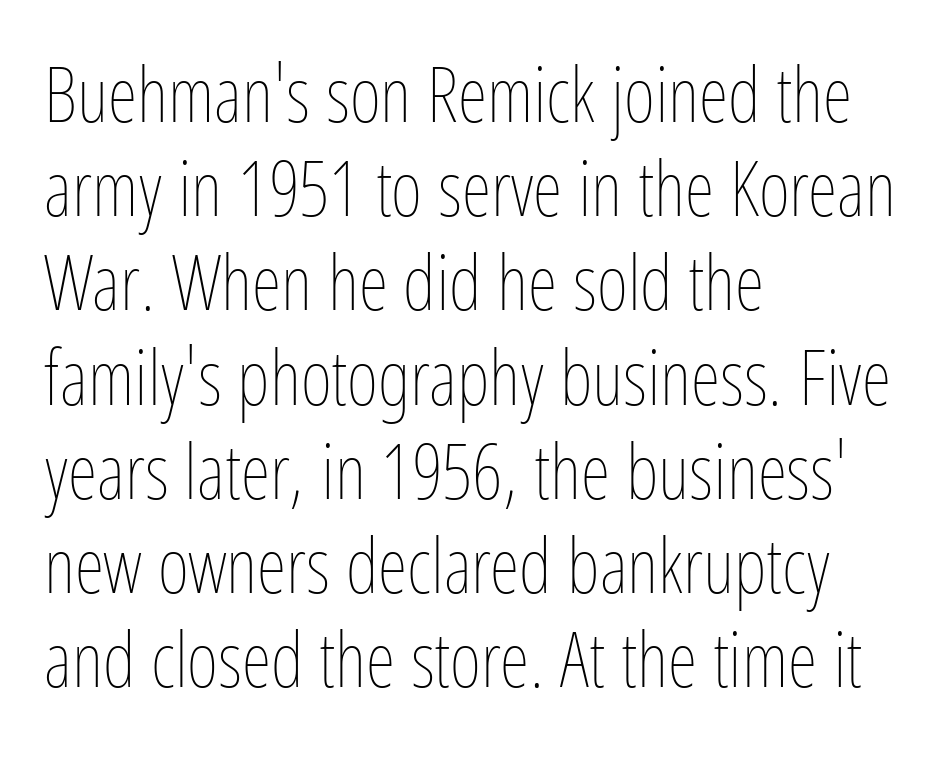
The image shows 76 px thin, condensed type, upright; set left-aligned, line spacing 1.24x, normal letter spacing, not underlined; low stroke contrast and a medium x-height.
